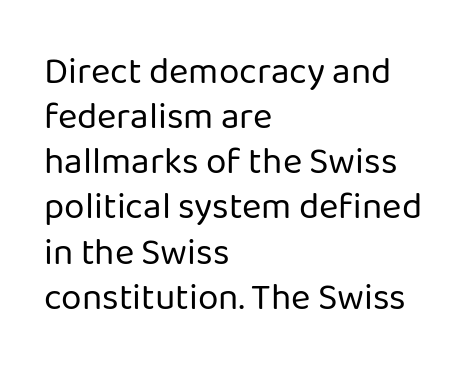
The image shows 37 px regular-weight sans-serif type, upright; set left-aligned, line spacing 1.22x, normal letter spacing, not underlined; low stroke contrast and a medium x-height.
